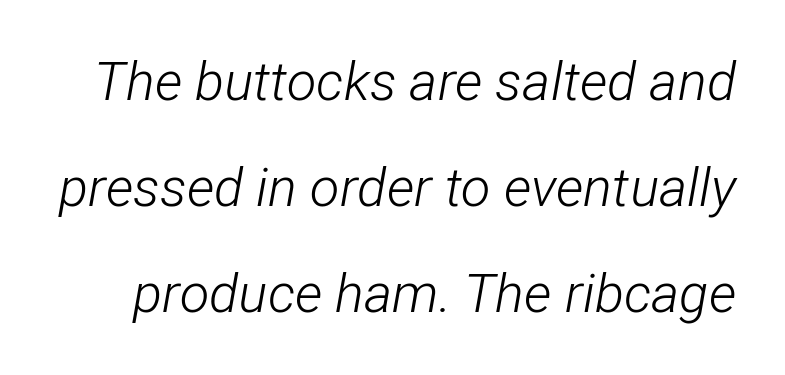
{"italic": "yes", "lean": "right", "slant_degrees": 12, "bold": "no", "weight": "light", "width": "condensed", "stroke_contrast": "low", "x_height": "medium", "monospaced": "no", "underline": "no", "line_spacing": "loose", "line_spacing_ratio": 1.96, "letter_spacing": "normal", "letter_spacing_em": 0.0, "glyph_px": 54}
